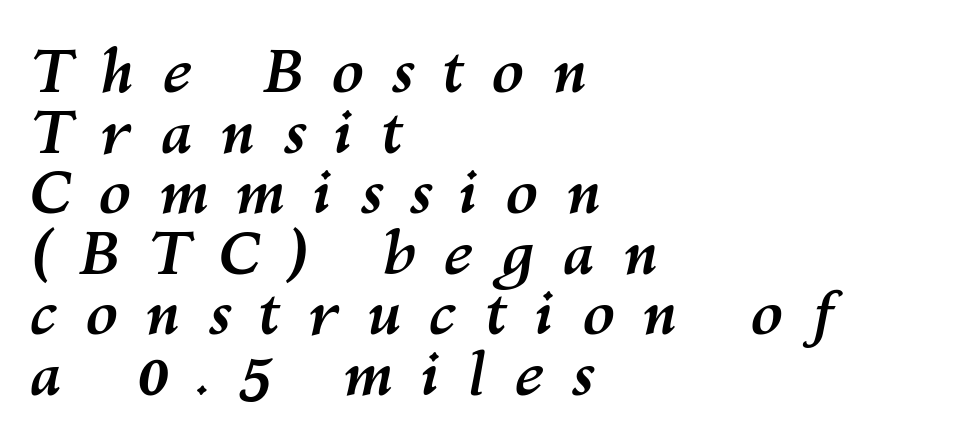
Q: Is the text bold? A: Yes.
Q: Is the text italic (slanted)? A: Yes, it leans right by about 10 degrees.
Q: Is the text underlined? A: No.
Q: How is the paragraph aligned? A: Left-aligned.
Q: Is the spacing between letters normal or unusually wide? A: Unusually wide.
Q: Is the spacing between lines tight, normal or loose? A: Tight.
Q: Width (condensed, normal, or wide)? A: Normal.
Q: Stroke contrast? A: Medium.
Q: x-height? A: Medium.
Q: Monospaced? A: No.
